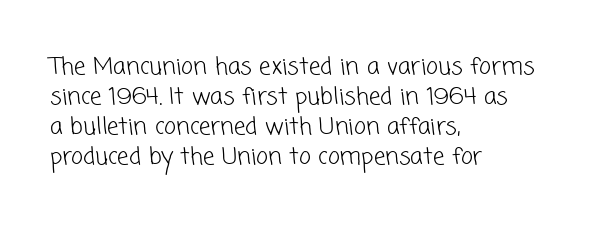
Q: Is the text bold? A: No.
Q: Is the text underlined? A: No.
Q: How is the paragraph aligned? A: Left-aligned.
Q: Is the spacing between letters normal or unusually wide? A: Normal.
Q: Is the spacing between lines tight, normal or loose? A: Normal.
